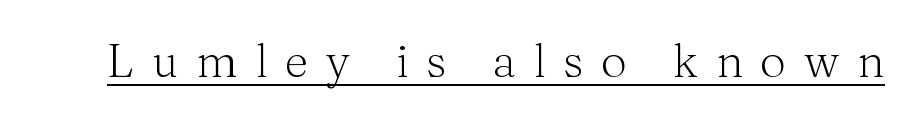
The rendering uses the underline text-decoration. Vertical stems look standard width or narrower in stroke. These lines have a slow, spaced-out rhythm from letter to letter. Is this a sans? No — the strokes have serifs. Ordinary non-slanted type is in use.
